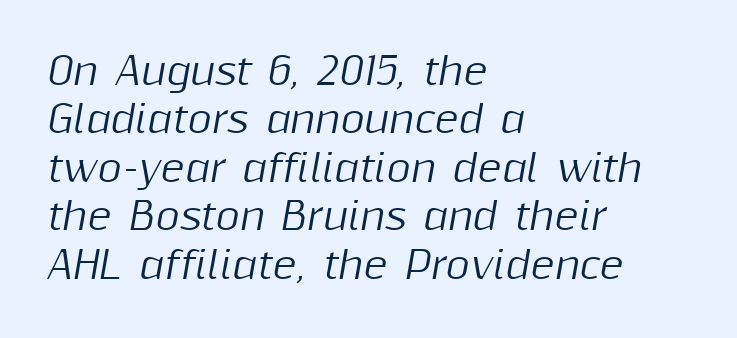
Q: Is the text italic (slanted)? A: Yes, it leans right by about 10 degrees.
Q: Is the text underlined? A: No.
Q: How is the paragraph aligned? A: Left-aligned.
Q: Is the spacing between letters normal or unusually wide? A: Normal.
Q: Is the spacing between lines tight, normal or loose? A: Normal.
Q: Width (condensed, normal, or wide)? A: Normal.
Q: Stroke contrast? A: Medium.
Q: x-height? A: Medium.
Q: Monospaced? A: No.
